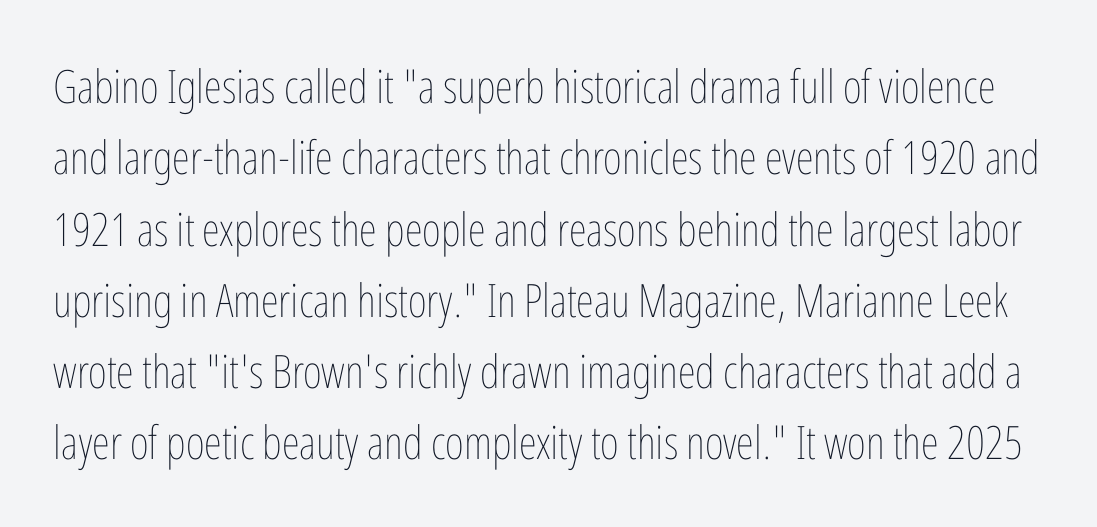
Q: Is the text bold? A: No.
Q: Is the text italic (slanted)? A: No, it is upright.
Q: Is the text underlined? A: No.
Q: Is the spacing between letters normal or unusually wide? A: Normal.
Q: Is the spacing between lines tight, normal or loose? A: Normal.
Q: Width (condensed, normal, or wide)? A: Condensed.
Q: Stroke contrast? A: Low.
Q: x-height? A: Medium.
Q: Monospaced? A: No.
